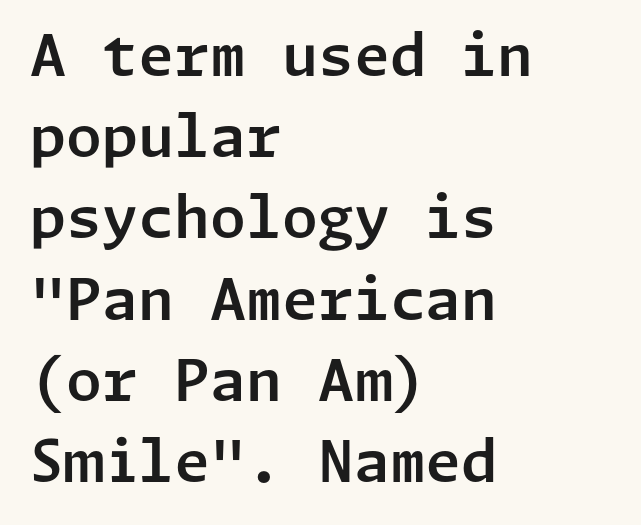
Q: Is the text italic (slanted)? A: No, it is upright.
Q: Is the typeface a serif or a sans-serif typeface? A: Sans-serif.
Q: Is the text underlined? A: No.
Q: How is the paragraph aligned? A: Left-aligned.
Q: Is the spacing between letters normal or unusually wide? A: Normal.
Q: Is the spacing between lines tight, normal or loose? A: Normal.
Q: Width (condensed, normal, or wide)? A: Normal.
Q: Stroke contrast? A: Low.
Q: x-height? A: Medium.
